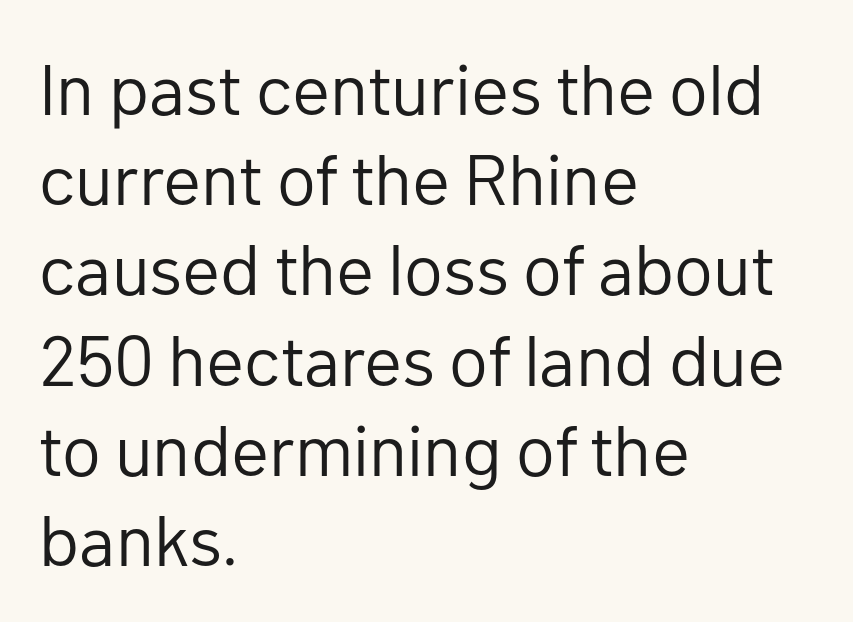
The image shows 71 px regular-weight sans-serif type, upright; set left-aligned, normal line spacing (1.27x), normal letter spacing, not underlined; low stroke contrast and a medium x-height.
